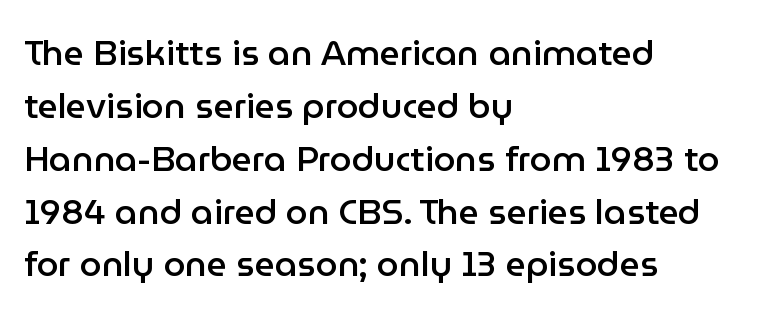
Q: Is the text bold? A: Semi-bold.
Q: Is the text italic (slanted)? A: No, it is upright.
Q: Is the typeface a serif or a sans-serif typeface? A: Sans-serif.
Q: Is the text underlined? A: No.
Q: How is the paragraph aligned? A: Left-aligned.
Q: Is the spacing between letters normal or unusually wide? A: Normal.
Q: Is the spacing between lines tight, normal or loose? A: Normal.
Q: Width (condensed, normal, or wide)? A: Normal.
Q: Stroke contrast? A: Low.
Q: x-height? A: Medium.
Q: Monospaced? A: No.
